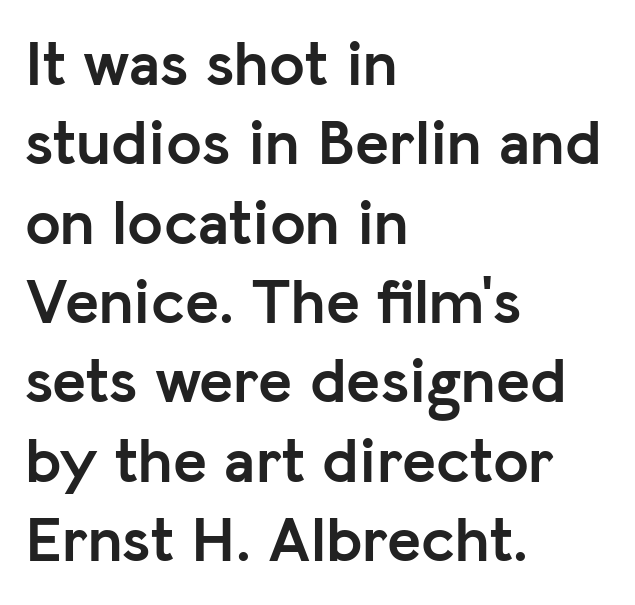
The image shows 64 px semibold sans-serif type, upright; set left-aligned, line spacing 1.24x, normal letter spacing, not underlined; low stroke contrast and a medium x-height.
